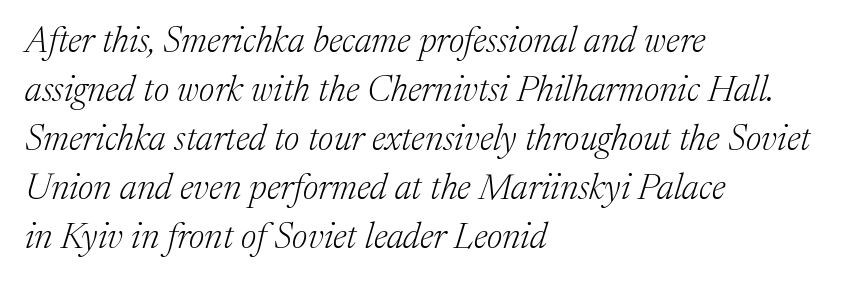
{"serif": "yes", "italic": "yes", "lean": "right", "slant_degrees": 17, "bold": "no", "weight": "light", "width": "normal", "stroke_contrast": "medium", "x_height": "medium", "monospaced": "no", "underline": "no", "align": "left", "line_spacing": "normal", "line_spacing_ratio": 1.36, "letter_spacing": "normal", "letter_spacing_em": 0.0, "glyph_px": 36}
